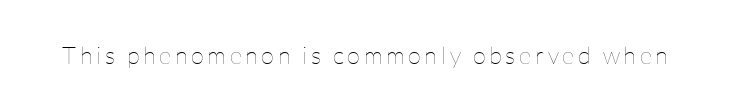
The image shows 24 px text type, upright; set not underlined.
